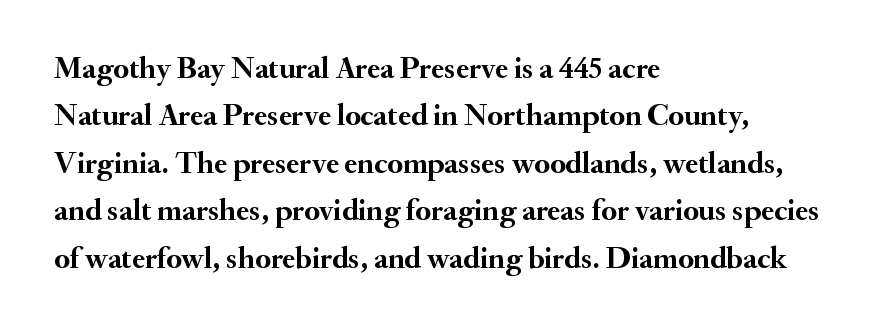
Q: Is the text bold? A: Yes.
Q: Is the text italic (slanted)? A: No, it is upright.
Q: Is the typeface a serif or a sans-serif typeface? A: Serif.
Q: Is the text underlined? A: No.
Q: How is the paragraph aligned? A: Left-aligned.
Q: Is the spacing between letters normal or unusually wide? A: Normal.
Q: Is the spacing between lines tight, normal or loose? A: Normal.
Q: Width (condensed, normal, or wide)? A: Normal.
Q: Stroke contrast? A: Medium.
Q: x-height? A: Small.
Q: Monospaced? A: No.
